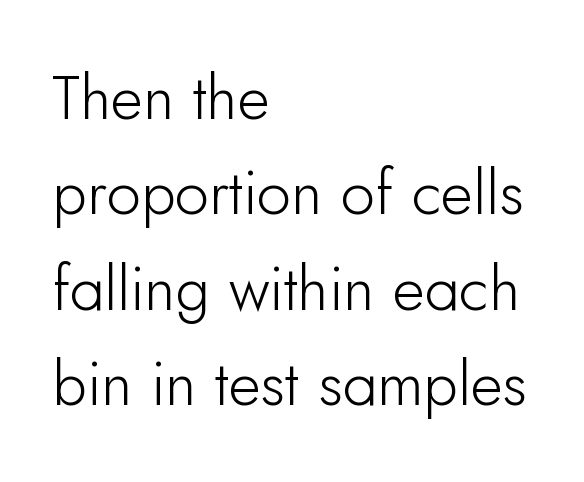
Q: Is the text italic (slanted)? A: No, it is upright.
Q: Is the typeface a serif or a sans-serif typeface? A: Sans-serif.
Q: Is the text underlined? A: No.
Q: How is the paragraph aligned? A: Left-aligned.
Q: Is the spacing between letters normal or unusually wide? A: Normal.
Q: Is the spacing between lines tight, normal or loose? A: Normal.
Q: Width (condensed, normal, or wide)? A: Normal.
Q: Stroke contrast? A: Low.
Q: x-height? A: Small.
Q: Monospaced? A: No.
